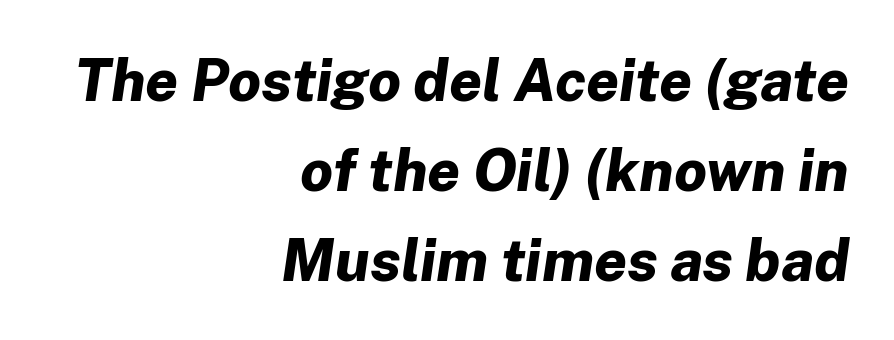
The image shows 58 px bold type, italic (leaning right); set right-aligned, normal line spacing (1.55x), normal letter spacing, not underlined; low stroke contrast and a medium x-height.
